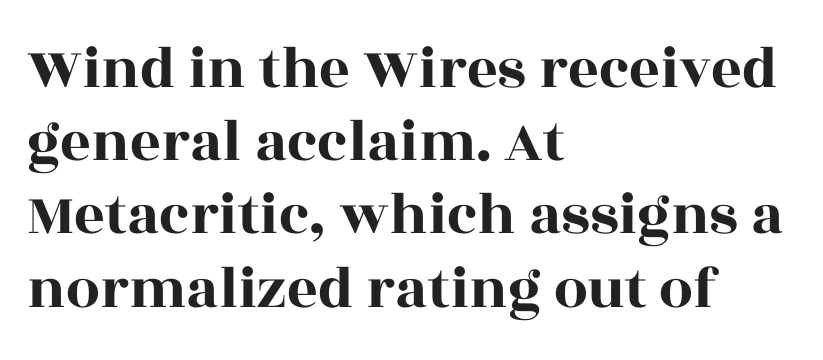
The image shows 60 px wide serif type, upright; set left-aligned, line spacing 1.22x, normal letter spacing, not underlined; a large x-height.
